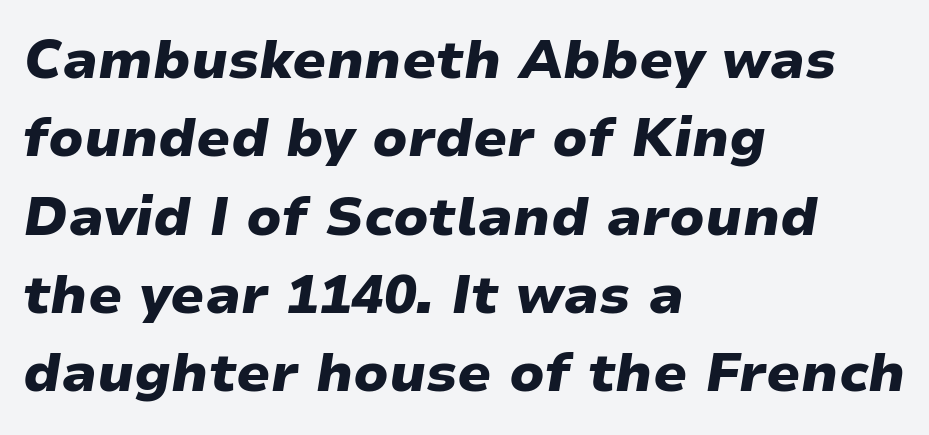
{"italic": "yes", "lean": "right", "slant_degrees": 9, "bold": "yes", "weight": "heavy", "width": "wide", "stroke_contrast": "low", "x_height": "medium", "monospaced": "no", "underline": "no", "align": "left", "line_spacing": "normal", "line_spacing_ratio": 1.45, "letter_spacing": "normal", "letter_spacing_em": 0.0, "glyph_px": 54}
